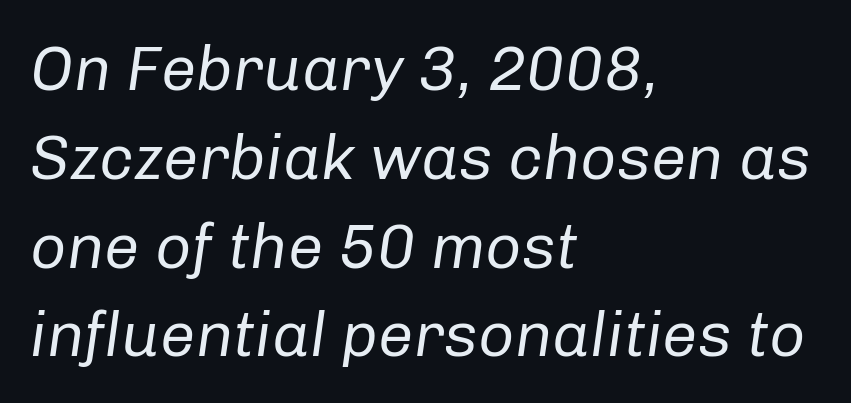
{"italic": "yes", "lean": "right", "slant_degrees": 8, "bold": "no", "weight": "regular", "width": "normal", "stroke_contrast": "low", "x_height": "medium", "monospaced": "no", "underline": "no", "align": "left", "line_spacing": "normal", "line_spacing_ratio": 1.41, "letter_spacing": "normal", "letter_spacing_em": 0.0, "glyph_px": 63}
